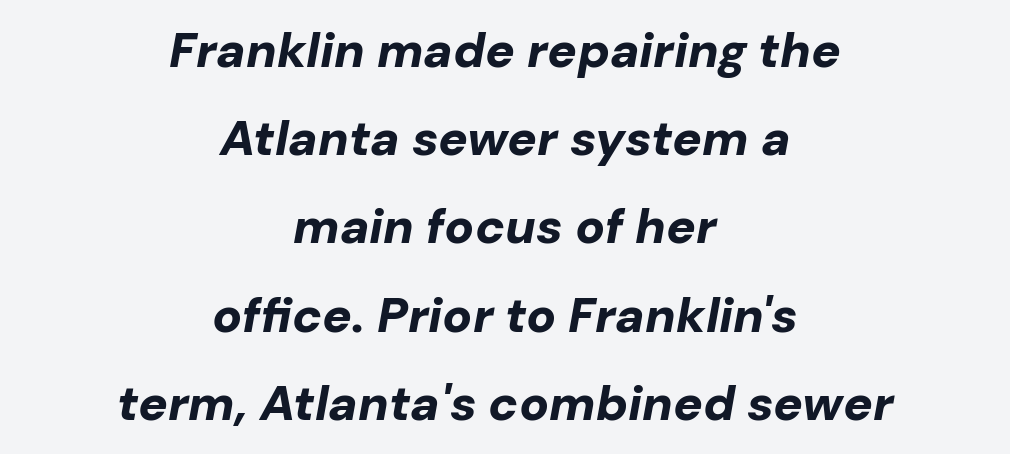
Q: Is the text bold? A: Yes.
Q: Is the text italic (slanted)? A: Yes, it leans right by about 10 degrees.
Q: Is the text underlined? A: No.
Q: How is the paragraph aligned? A: Centered.
Q: Is the spacing between letters normal or unusually wide? A: Normal.
Q: Width (condensed, normal, or wide)? A: Normal.
Q: Stroke contrast? A: Low.
Q: x-height? A: Medium.
Q: Monospaced? A: No.
